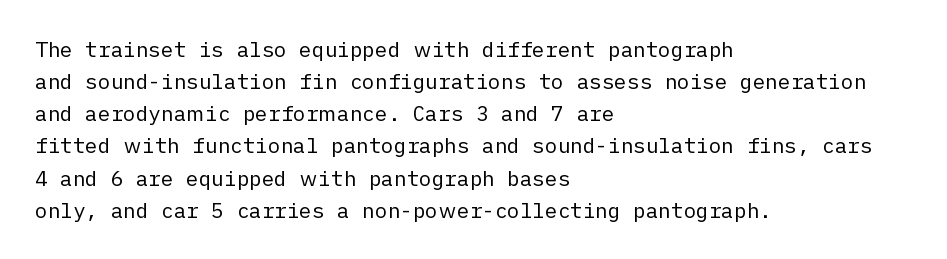
{"italic": "no", "bold": "no", "underline": "no", "align": "left", "line_spacing": "normal", "line_spacing_ratio": 1.53, "letter_spacing": "normal", "letter_spacing_em": 0.0, "glyph_px": 21}
